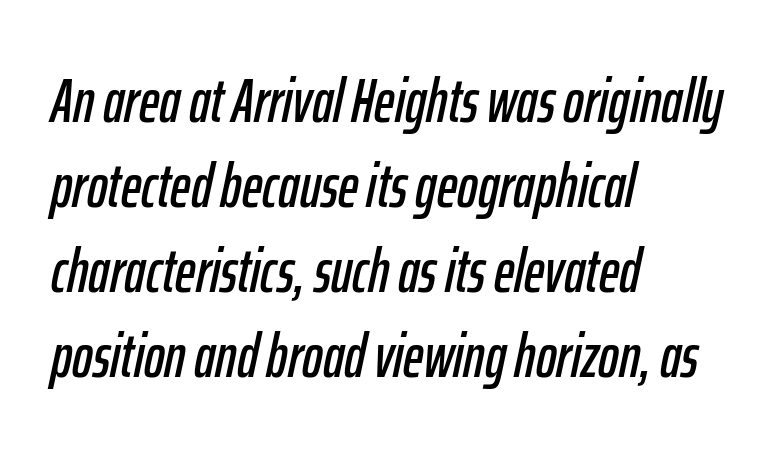
Caption: multi-line text, flush left, ragged right. Italic? Definitely — the glyphs are oblique. In terms of leading, this rendering sits right in the middle. This sample uses plain, unmodified letter spacing. You could not count columns in this text — the font is proportionally spaced. The space directly below the letters is spotless.
